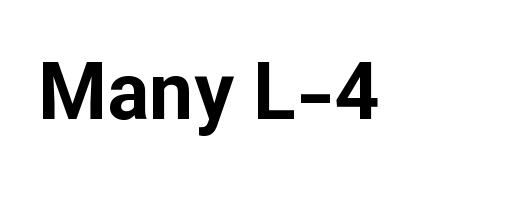
The type sits square on the baseline with zero lean. The letters advance in unequal steps, a hallmark of proportional type. A full-strength bold gives these letters their thick strokes. Serif or sans? Sans — the stroke terminals are bare. Look at the tracking — it's just the regular setting, nothing added. Each row of text sits above clean, open space.
